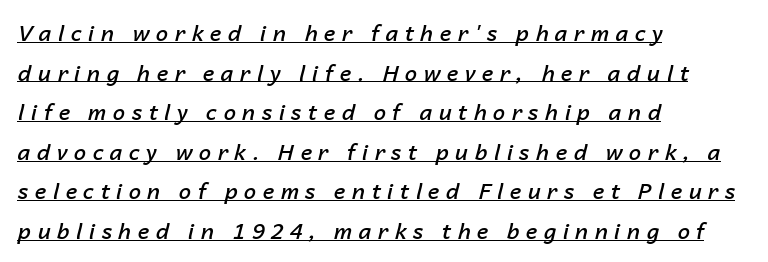
The image shows 22 px text type, italic (leaning right); set left-aligned, line spacing 1.8x, unusually wide letter spacing (+0.29 em), underlined.
